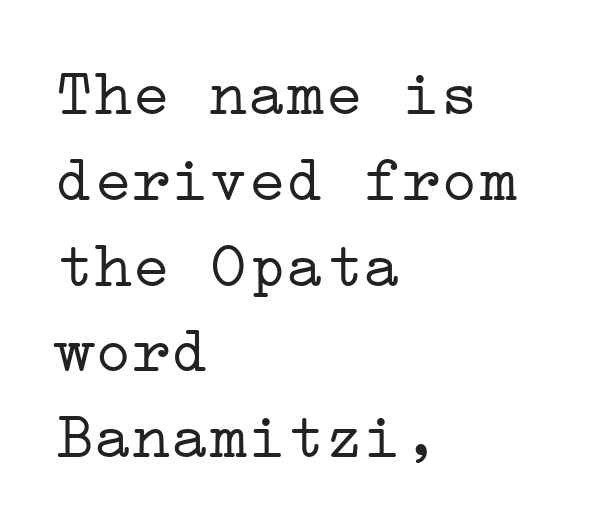
The image shows 64 px light, wide serif type, upright; set left-aligned, normal line spacing (1.34x), normal letter spacing, not underlined; low stroke contrast and a medium x-height.
